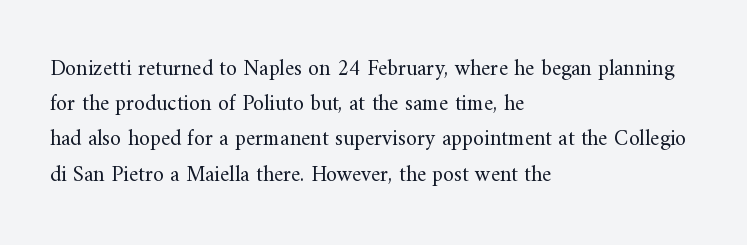
Q: Is the text bold? A: No.
Q: Is the text italic (slanted)? A: No, it is upright.
Q: Is the text underlined? A: No.
Q: How is the paragraph aligned? A: Left-aligned.
Q: Is the spacing between letters normal or unusually wide? A: Normal.
Q: Is the spacing between lines tight, normal or loose? A: Normal.
